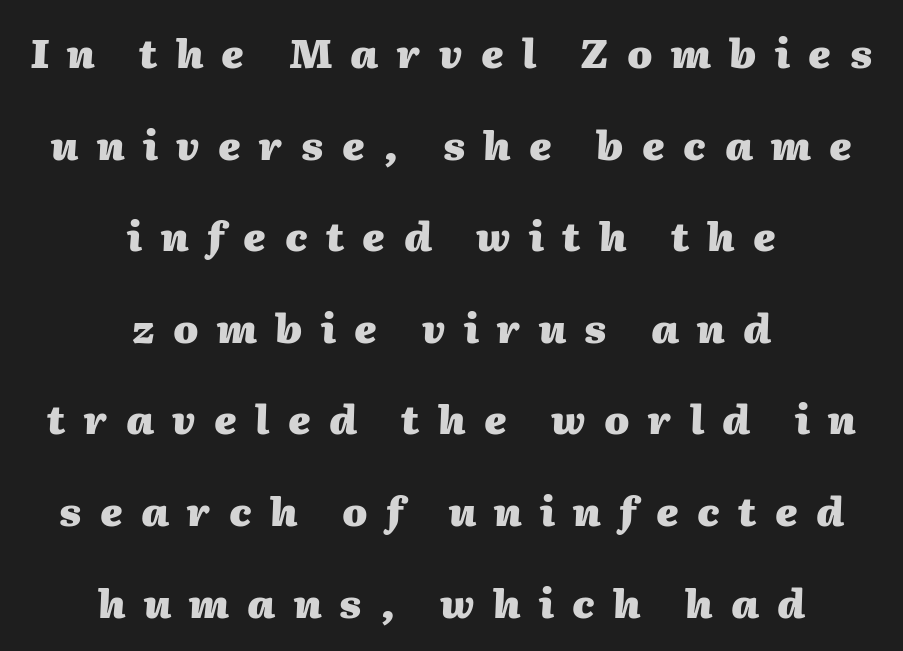
{"italic": "yes", "lean": "right", "slant_degrees": 2, "bold": "yes", "weight": "heavy", "width": "normal", "stroke_contrast": "medium", "x_height": "medium", "monospaced": "no", "underline": "no", "align": "center", "line_spacing": "loose", "line_spacing_ratio": 2.29, "letter_spacing": "wide", "letter_spacing_em": 0.46, "glyph_px": 40}
